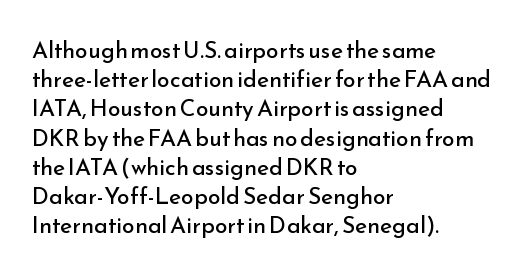
Nothing unusual about the tracking: characters are spaced as the font intends. Caption: multi-line text, flush left, ragged right. How would I describe the line gaps? Plain and ordinary. Unbolded letterforms with no extra heft.
